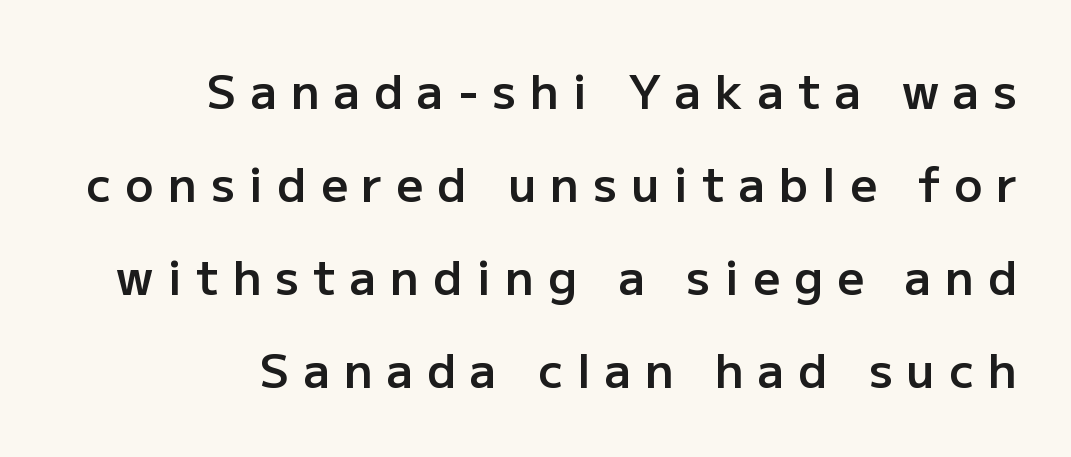
The image shows 47 px semibold sans-serif type, upright; set right-aligned, loose line spacing (1.98x), unusually wide letter spacing (+0.3 em), not underlined; low stroke contrast and a medium x-height.
